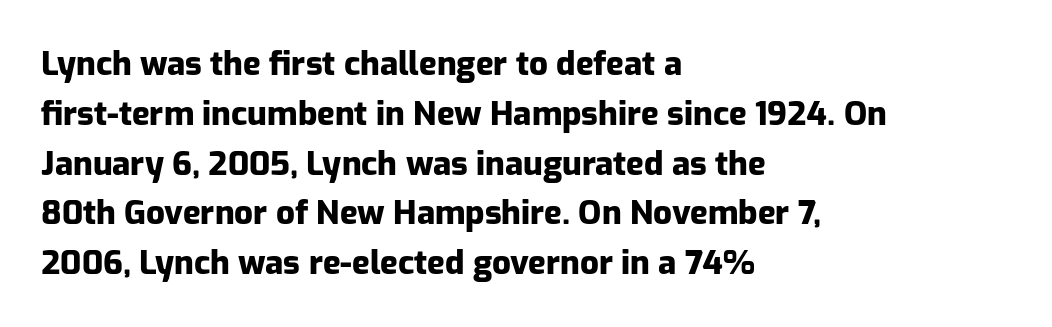
The image shows 33 px heavy sans-serif type, upright; set left-aligned, normal line spacing (1.51x), normal letter spacing, not underlined; low stroke contrast and a medium x-height.
